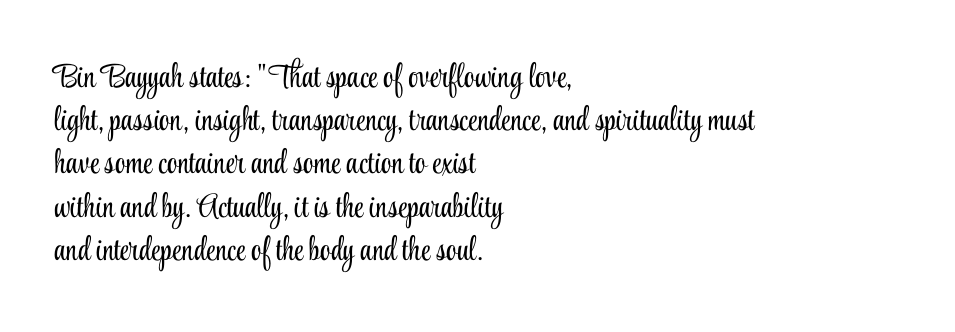
Q: Is the text bold? A: No.
Q: Is the text italic (slanted)? A: Yes.
Q: Is the typeface a serif or a sans-serif typeface? A: Serif.
Q: Is the text underlined? A: No.
Q: How is the paragraph aligned? A: Left-aligned.
Q: Is the spacing between letters normal or unusually wide? A: Normal.
Q: Is the spacing between lines tight, normal or loose? A: Normal.
Q: Width (condensed, normal, or wide)? A: Condensed.
Q: Stroke contrast? A: Low.
Q: x-height? A: Small.
Q: Monospaced? A: No.
